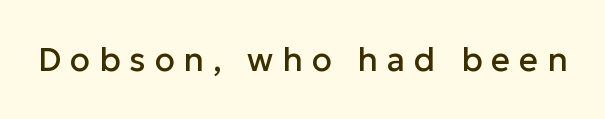
A sans-serif font was chosen for this passage. Does extra space separate the letters? Yes, quite a lot of it. Spacing verdict: proportional, widths tailored to each character. Every character sits straight up, as roman type does. Decoration check: the copy has no underline.
